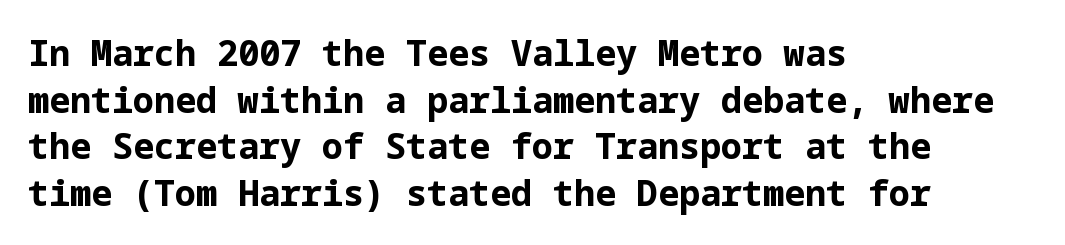
Classification — sans serif. This sample keeps an unexceptional amount of space between lines. Which margin do the lines hug? The left one — the right edge is uneven. Lines of text with bare space underneath. Set as a true bold cut, around the 700 mark.
